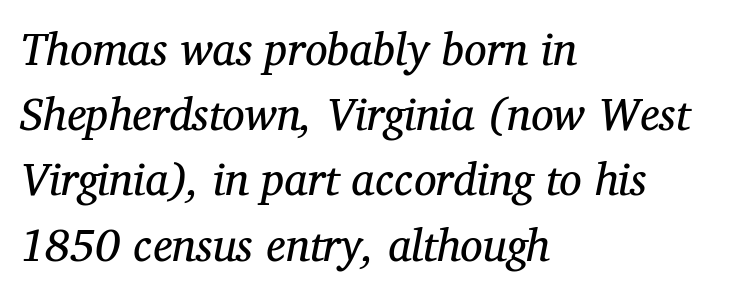
{"serif": "yes", "italic": "yes", "lean": "right", "slant_degrees": 12, "bold": "no", "weight": "regular", "width": "normal", "stroke_contrast": "medium", "x_height": "medium", "monospaced": "no", "underline": "no", "align": "left", "line_spacing": "normal", "line_spacing_ratio": 1.45, "letter_spacing": "normal", "letter_spacing_em": 0.0, "glyph_px": 45}
